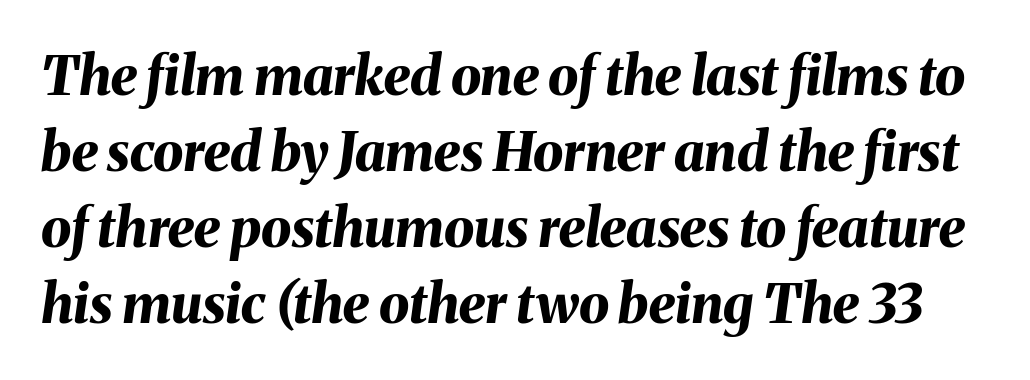
{"italic": "yes", "lean": "right", "slant_degrees": 8, "bold": "yes", "weight": "bold", "width": "normal", "stroke_contrast": "medium", "x_height": "medium", "monospaced": "no", "underline": "no", "line_spacing": "normal", "line_spacing_ratio": 1.41, "letter_spacing": "normal", "letter_spacing_em": 0.0, "glyph_px": 54}
